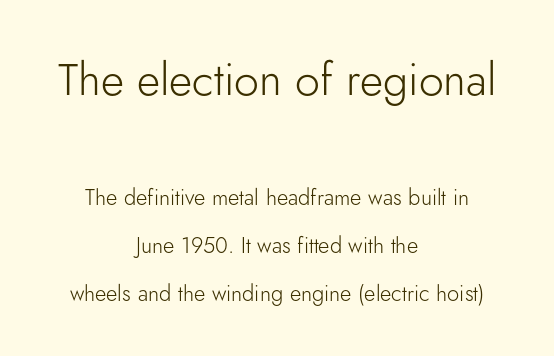
{"serif": "no", "italic": "no", "bold": "no", "weight": "light", "width": "normal", "stroke_contrast": "low", "x_height": "small", "monospaced": "no", "underline": "no", "align": "center", "line_spacing": "loose", "line_spacing_ratio": 2.19, "letter_spacing": "normal", "letter_spacing_em": 0.0, "larger_block": "first", "size_ratio": 2.05, "glyph_px": 45}
